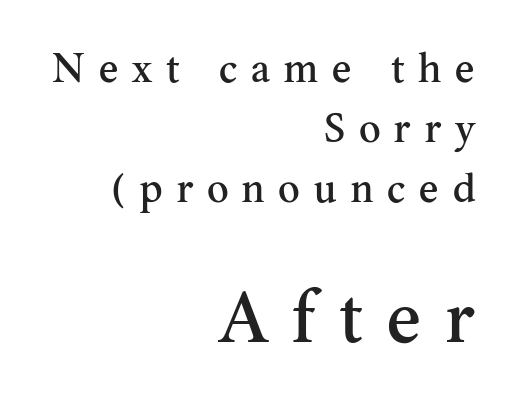
The image shows 72 px serif type, upright; set right-aligned, normal line spacing (1.46x), unusually wide letter spacing (+0.34 em), not underlined; the second (bottom) block is 1.76x larger; medium stroke contrast and a small x-height.
